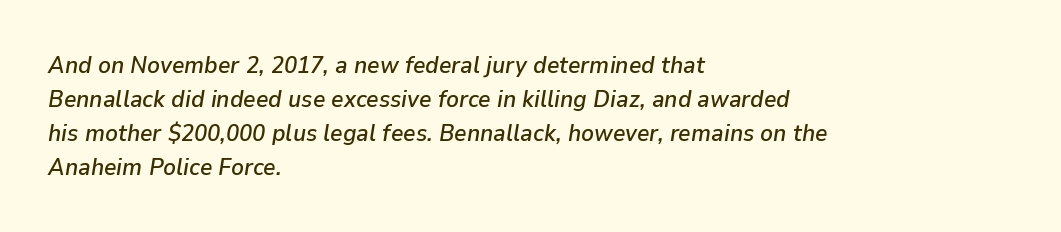
Descenders hang freely into open space. The letters sit at their default tracking, neither squeezed nor spread. The glyphs look as if they've been sheared to an angle. Notice how the passage keeps a crisp vertical edge on the left only. The rendering uses a moderate line-height, typical for paragraphs.
